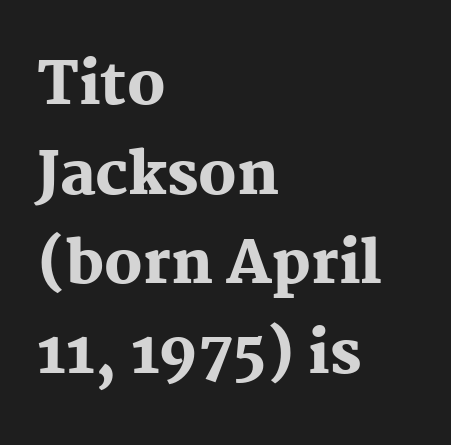
{"serif": "yes", "italic": "no", "bold": "yes", "weight": "heavy", "width": "normal", "stroke_contrast": "medium", "x_height": "medium", "monospaced": "no", "underline": "no", "align": "left", "line_spacing": "normal", "line_spacing_ratio": 1.52, "letter_spacing": "normal", "letter_spacing_em": 0.0, "glyph_px": 59}
